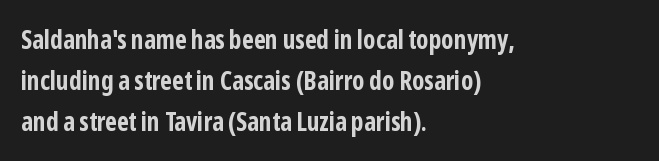
{"italic": "no", "bold": "yes", "underline": "no", "align": "left", "line_spacing": "normal", "line_spacing_ratio": 1.58, "letter_spacing": "normal", "letter_spacing_em": 0.0, "glyph_px": 26}
